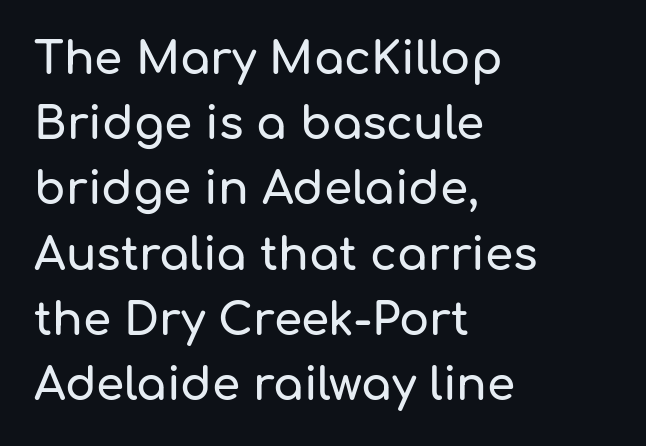
The image shows 45 px sans-serif type, upright; set left-aligned, normal line spacing (1.45x), normal letter spacing, not underlined; low stroke contrast and a medium x-height.
